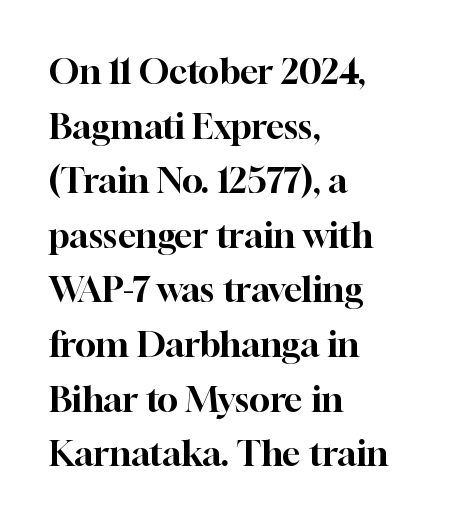
Underlining? Definitely not there. Each letter keeps its own natural width here, so spacing adapts to shape. Does the type have serifs? Yes, each stem ends in a small foot. Notice how descenders clear the ascenders below comfortably — that's standard leading. The letters sit at their default tracking, neither squeezed nor spread.
